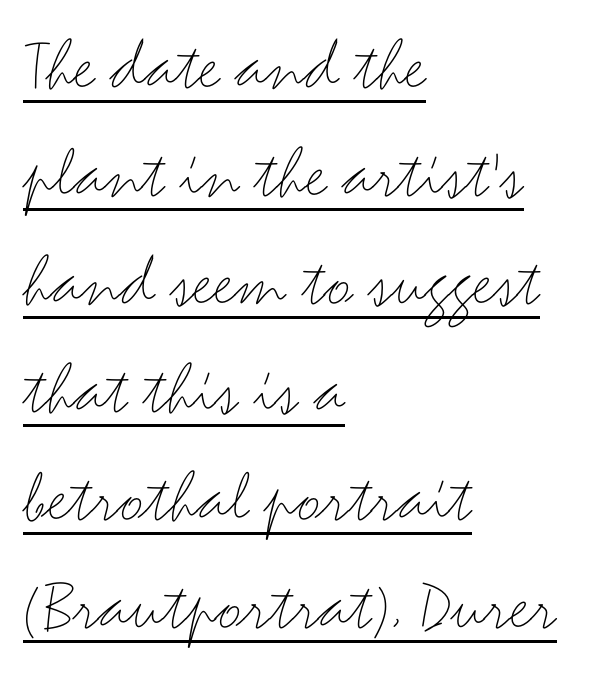
The image shows 75 px thin, wide sans-serif type; set left-aligned, normal line spacing (1.44x), normal letter spacing, underlined; medium stroke contrast and a small x-height.
